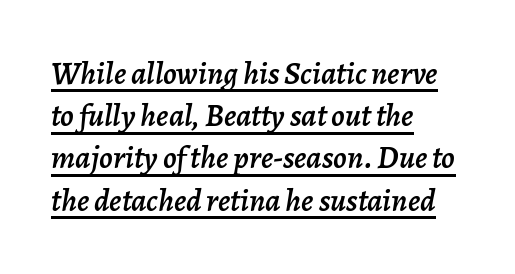
{"italic": "yes", "lean": "right", "slant_degrees": 7, "width": "normal", "stroke_contrast": "low", "x_height": "medium", "monospaced": "no", "underline": "yes", "align": "left", "line_spacing": "normal", "line_spacing_ratio": 1.32, "letter_spacing": "normal", "letter_spacing_em": 0.0, "glyph_px": 32}
